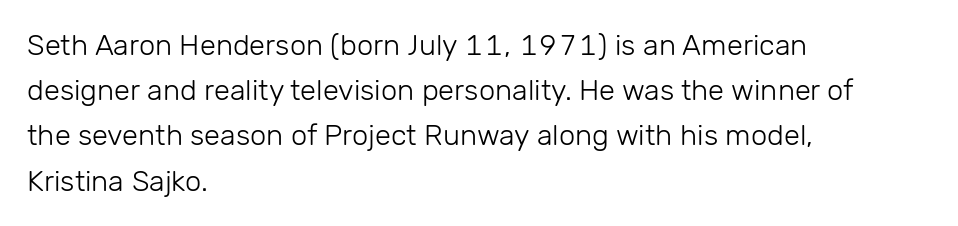
The image shows 29 px light sans-serif type, upright; set left-aligned, normal line spacing (1.56x), normal letter spacing, not underlined; low stroke contrast and a medium x-height.
